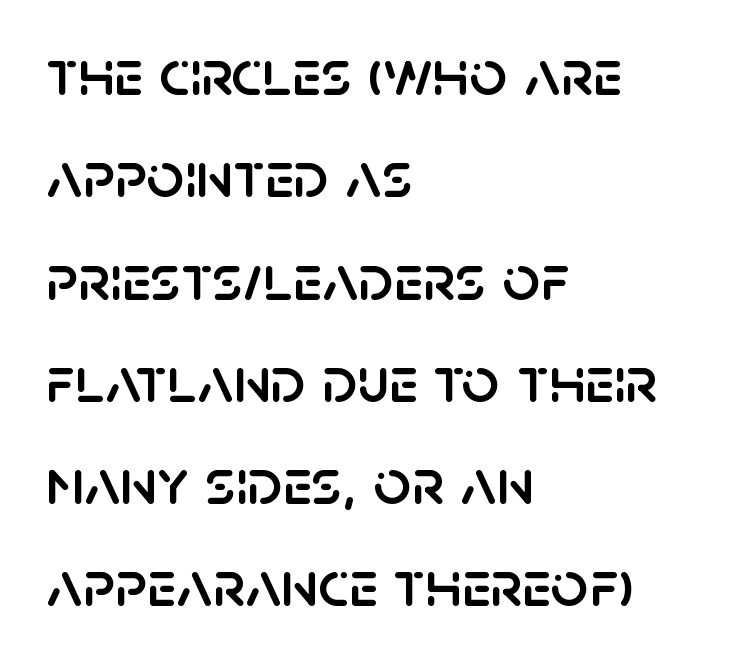
Q: Is the text italic (slanted)? A: No, it is upright.
Q: Is the typeface a serif or a sans-serif typeface? A: Sans-serif.
Q: Is the text underlined? A: No.
Q: How is the paragraph aligned? A: Left-aligned.
Q: Is the spacing between letters normal or unusually wide? A: Normal.
Q: Is the spacing between lines tight, normal or loose? A: Normal.
Q: Width (condensed, normal, or wide)? A: Normal.
Q: Stroke contrast? A: Low.
Q: x-height? A: Large.
Q: Monospaced? A: No.
